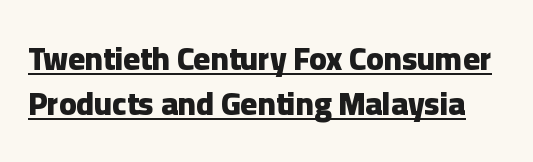
Q: Is the text bold? A: Yes.
Q: Is the text italic (slanted)? A: No, it is upright.
Q: Is the typeface a serif or a sans-serif typeface? A: Sans-serif.
Q: Is the text underlined? A: Yes.
Q: Is the spacing between letters normal or unusually wide? A: Normal.
Q: Is the spacing between lines tight, normal or loose? A: Normal.
Q: Width (condensed, normal, or wide)? A: Normal.
Q: Stroke contrast? A: Low.
Q: x-height? A: Medium.
Q: Monospaced? A: No.
